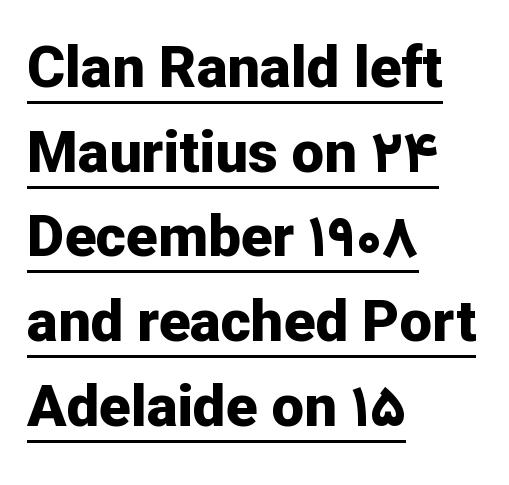
The image shows 58 px bold sans-serif type, upright; set left-aligned, normal line spacing (1.46x), normal letter spacing, underlined; low stroke contrast and a medium x-height.
